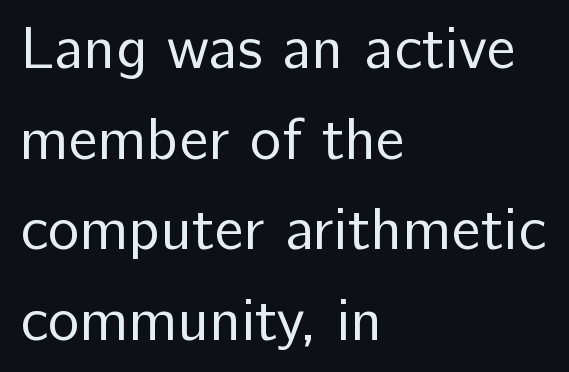
Q: Is the text bold? A: No.
Q: Is the text italic (slanted)? A: No, it is upright.
Q: Is the typeface a serif or a sans-serif typeface? A: Sans-serif.
Q: Is the text underlined? A: No.
Q: How is the paragraph aligned? A: Left-aligned.
Q: Is the spacing between letters normal or unusually wide? A: Normal.
Q: Is the spacing between lines tight, normal or loose? A: Normal.
Q: Width (condensed, normal, or wide)? A: Normal.
Q: Stroke contrast? A: Low.
Q: x-height? A: Medium.
Q: Monospaced? A: No.
